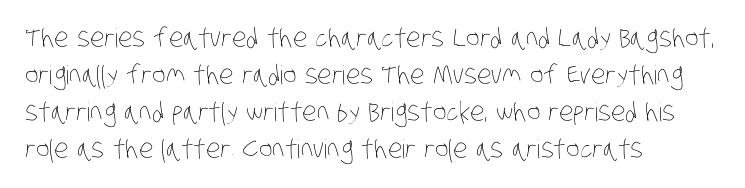
{"bold": "no", "underline": "no", "align": "left", "line_spacing": "normal", "line_spacing_ratio": 1.42, "letter_spacing": "normal", "letter_spacing_em": 0.0, "glyph_px": 26}
